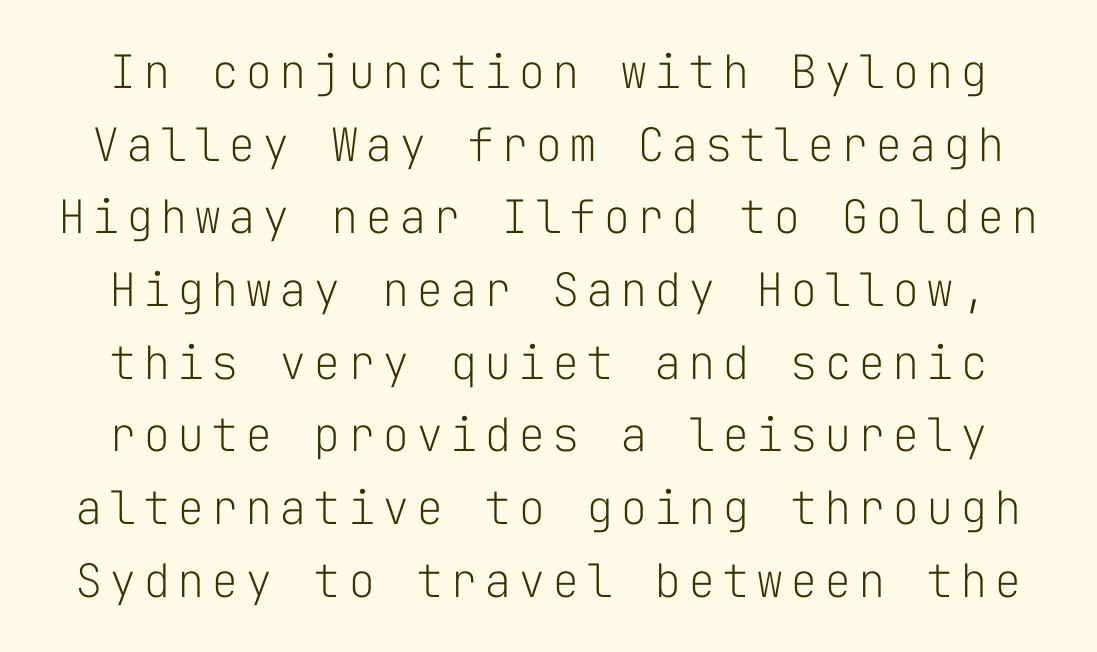
The image shows 46 px light sans-serif type, upright, monospaced; set normal line spacing (1.58x), not underlined; low stroke contrast and a medium x-height.
